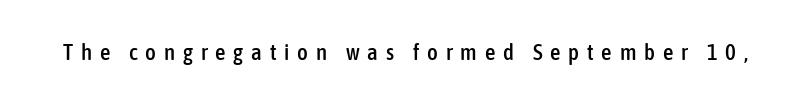
{"italic": "no", "underline": "no", "letter_spacing": "wide", "letter_spacing_em": 0.34, "glyph_px": 23}
